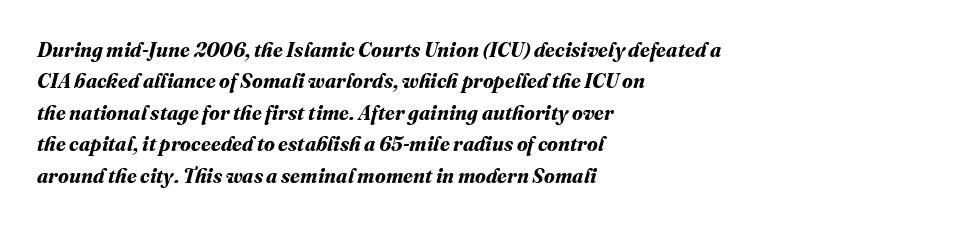
Q: Is the text bold? A: Yes.
Q: Is the text underlined? A: No.
Q: How is the paragraph aligned? A: Left-aligned.
Q: Is the spacing between letters normal or unusually wide? A: Normal.
Q: Is the spacing between lines tight, normal or loose? A: Normal.
